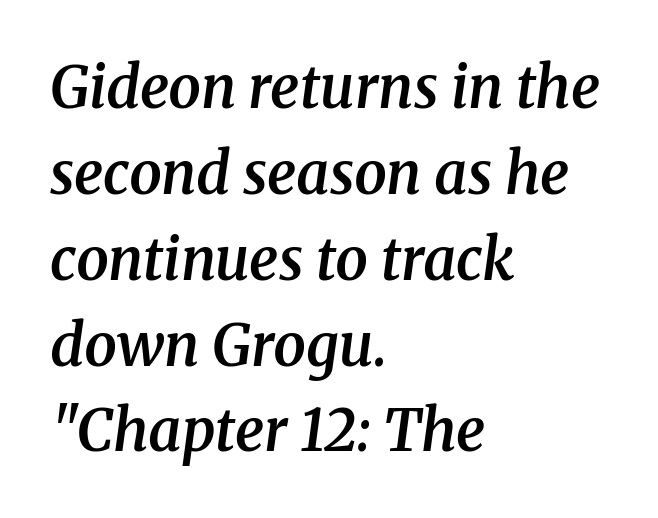
Q: Is the text bold? A: Semi-bold.
Q: Is the text italic (slanted)? A: Yes, it leans right by about 8 degrees.
Q: Is the typeface a serif or a sans-serif typeface? A: Serif.
Q: Is the text underlined? A: No.
Q: How is the paragraph aligned? A: Left-aligned.
Q: Is the spacing between letters normal or unusually wide? A: Normal.
Q: Is the spacing between lines tight, normal or loose? A: Normal.
Q: Width (condensed, normal, or wide)? A: Normal.
Q: Stroke contrast? A: Medium.
Q: x-height? A: Medium.
Q: Monospaced? A: No.
